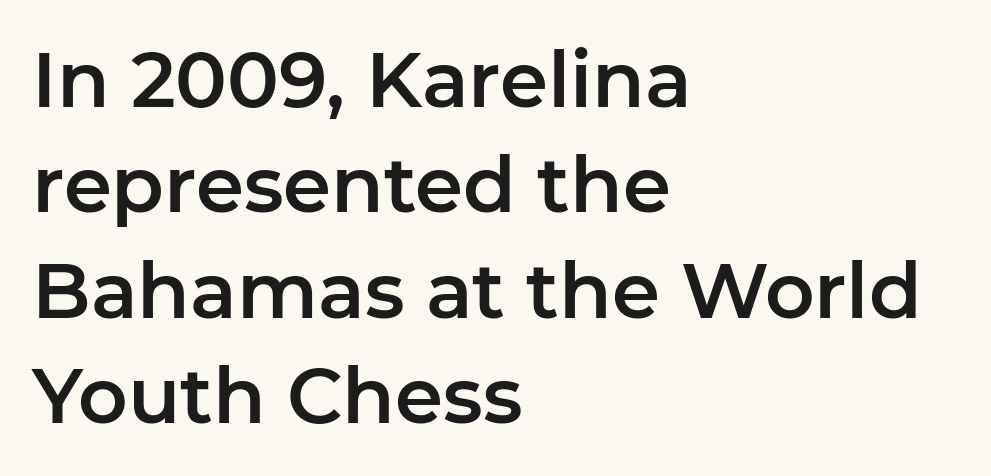
{"serif": "no", "italic": "no", "width": "normal", "stroke_contrast": "low", "x_height": "medium", "monospaced": "no", "underline": "no", "align": "left", "line_spacing": "normal", "line_spacing_ratio": 1.37, "letter_spacing": "normal", "letter_spacing_em": 0.0, "glyph_px": 77}
